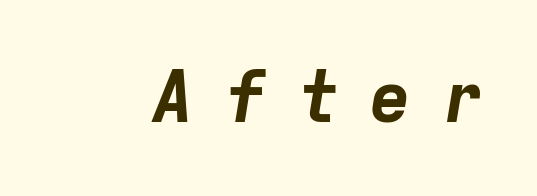
The image shows 71 px bold type, italic (leaning right), monospaced; set unusually wide letter spacing (+0.42 em), not underlined; low stroke contrast and a medium x-height.
